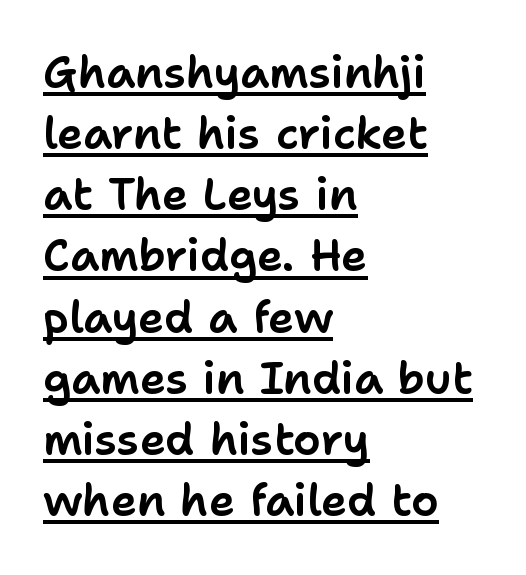
{"serif": "no", "italic": "no", "width": "normal", "stroke_contrast": "low", "x_height": "medium", "monospaced": "no", "underline": "yes", "align": "left", "line_spacing": "normal", "line_spacing_ratio": 1.39, "letter_spacing": "normal", "letter_spacing_em": 0.0, "glyph_px": 44}
